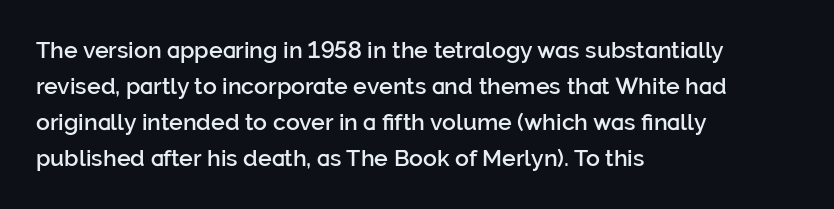
The image shows 23 px text type, upright; set left-aligned, normal line spacing (1.57x), normal letter spacing, not underlined.
